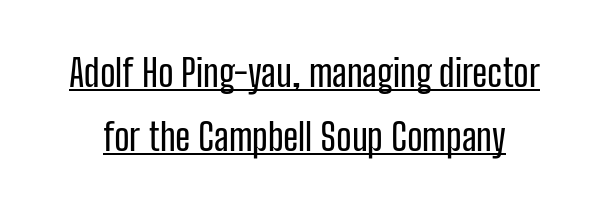
The image shows 37 px condensed sans-serif type, upright; set line spacing 1.73x, normal letter spacing, underlined; low stroke contrast and a medium x-height.
